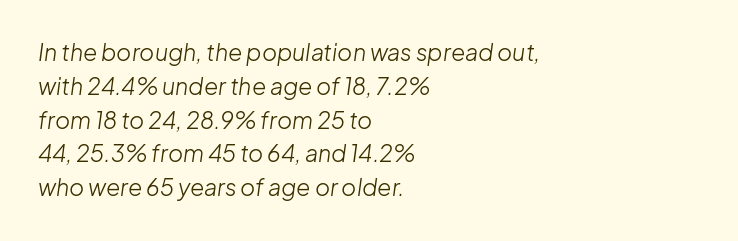
Anything drawn beneath the words? Only blank space. The rendering applies a slant to the glyphs. This rendering leaves character spacing at its baseline value. The typesetting does not lean heavy: it is not bold. Line starts are locked; line ends wander. Rows of type keep a routine distance in the vertical direction.
